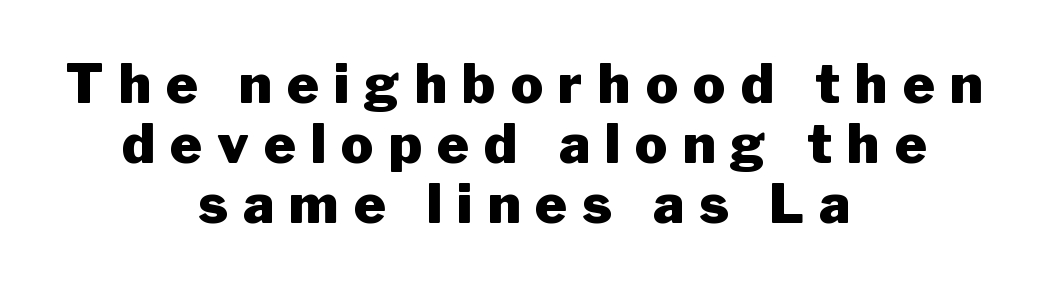
Q: Is the text bold? A: Yes.
Q: Is the text italic (slanted)? A: No, it is upright.
Q: Is the typeface a serif or a sans-serif typeface? A: Sans-serif.
Q: Is the text underlined? A: No.
Q: How is the paragraph aligned? A: Centered.
Q: Is the spacing between letters normal or unusually wide? A: Unusually wide.
Q: Is the spacing between lines tight, normal or loose? A: Tight.
Q: Width (condensed, normal, or wide)? A: Normal.
Q: Stroke contrast? A: Low.
Q: x-height? A: Medium.
Q: Monospaced? A: No.
